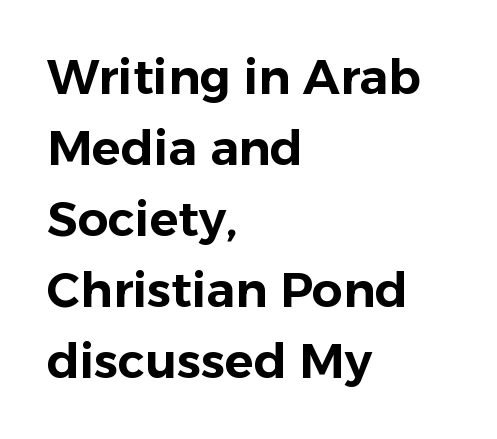
Q: Is the text italic (slanted)? A: No, it is upright.
Q: Is the typeface a serif or a sans-serif typeface? A: Sans-serif.
Q: Is the text underlined? A: No.
Q: How is the paragraph aligned? A: Left-aligned.
Q: Is the spacing between letters normal or unusually wide? A: Normal.
Q: Is the spacing between lines tight, normal or loose? A: Normal.
Q: Width (condensed, normal, or wide)? A: Normal.
Q: Stroke contrast? A: Low.
Q: x-height? A: Medium.
Q: Monospaced? A: No.
